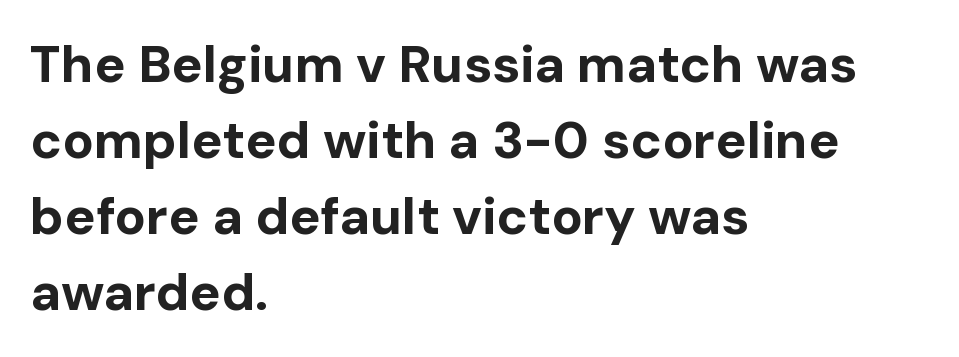
Q: Is the text bold? A: Yes.
Q: Is the text italic (slanted)? A: No, it is upright.
Q: Is the typeface a serif or a sans-serif typeface? A: Sans-serif.
Q: Is the text underlined? A: No.
Q: How is the paragraph aligned? A: Left-aligned.
Q: Is the spacing between letters normal or unusually wide? A: Normal.
Q: Is the spacing between lines tight, normal or loose? A: Normal.
Q: Width (condensed, normal, or wide)? A: Normal.
Q: Stroke contrast? A: Low.
Q: x-height? A: Medium.
Q: Monospaced? A: No.
